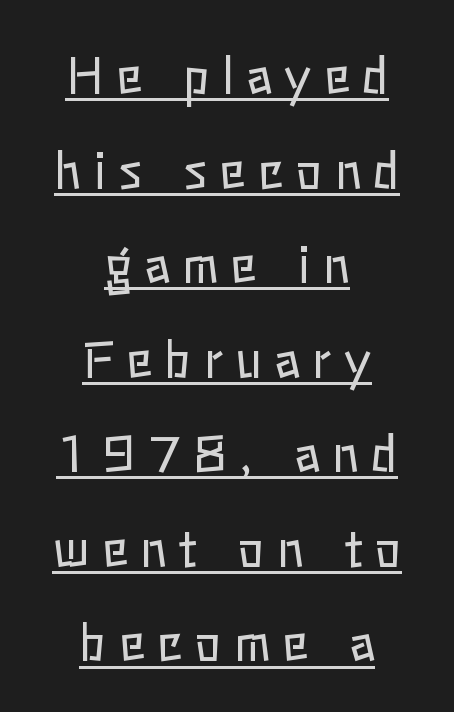
The image shows 49 px regular-weight type, upright; set centered, loose line spacing (1.93x), unusually wide letter spacing (+0.25 em), underlined; low stroke contrast and a medium x-height.
